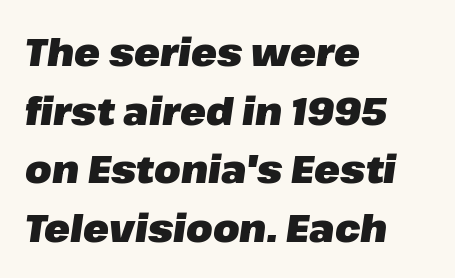
The image shows 38 px heavy type, italic (leaning right); set left-aligned, normal line spacing (1.54x), normal letter spacing, not underlined; low stroke contrast and a medium x-height.
